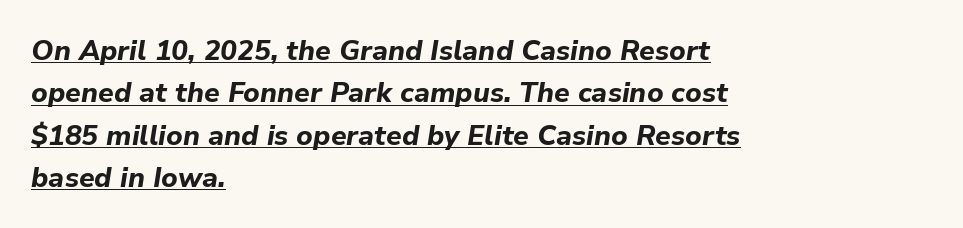
The image shows 28 px bold type, italic (leaning right); set left-aligned, normal line spacing (1.51x), normal letter spacing, underlined; low stroke contrast and a medium x-height.
